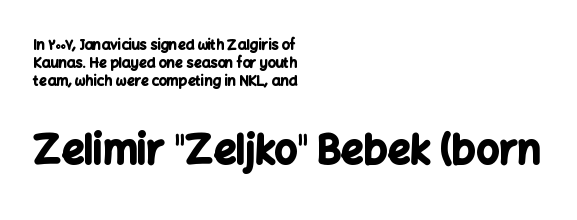
{"serif": "no", "italic": "no", "bold": "yes", "weight": "bold", "width": "normal", "stroke_contrast": "low", "x_height": "medium", "monospaced": "no", "underline": "no", "align": "left", "line_spacing": "normal", "line_spacing_ratio": 1.29, "letter_spacing": "normal", "letter_spacing_em": 0.0, "larger_block": "second", "size_ratio": 2.86, "glyph_px": 40}
